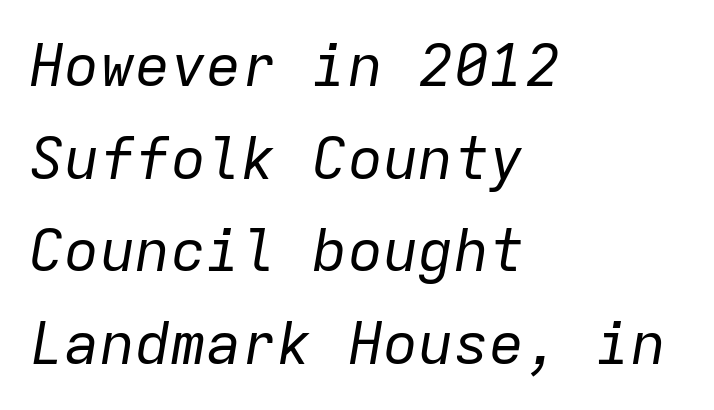
The image shows 59 px regular-weight type, italic (leaning right), monospaced; set left-aligned, normal line spacing (1.57x), normal letter spacing, not underlined; low stroke contrast and a medium x-height.
